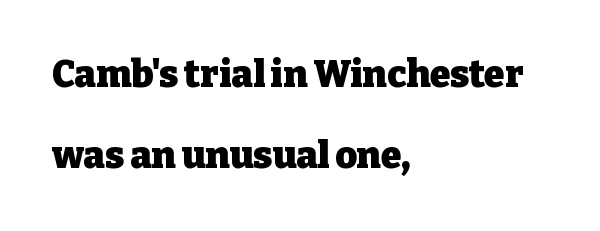
Q: Is the text bold? A: Yes.
Q: Is the text italic (slanted)? A: No, it is upright.
Q: Is the typeface a serif or a sans-serif typeface? A: Serif.
Q: Is the text underlined? A: No.
Q: How is the paragraph aligned? A: Left-aligned.
Q: Is the spacing between letters normal or unusually wide? A: Normal.
Q: Is the spacing between lines tight, normal or loose? A: Loose.
Q: Width (condensed, normal, or wide)? A: Normal.
Q: Stroke contrast? A: Low.
Q: x-height? A: Medium.
Q: Monospaced? A: No.
